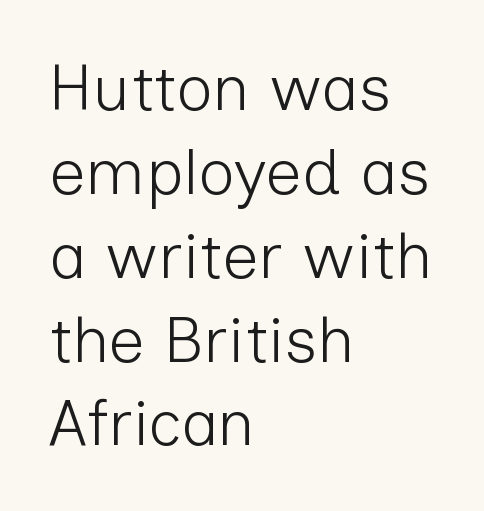
The image shows 64 px light sans-serif type, upright; set left-aligned, normal line spacing (1.31x), normal letter spacing, not underlined; low stroke contrast and a medium x-height.
